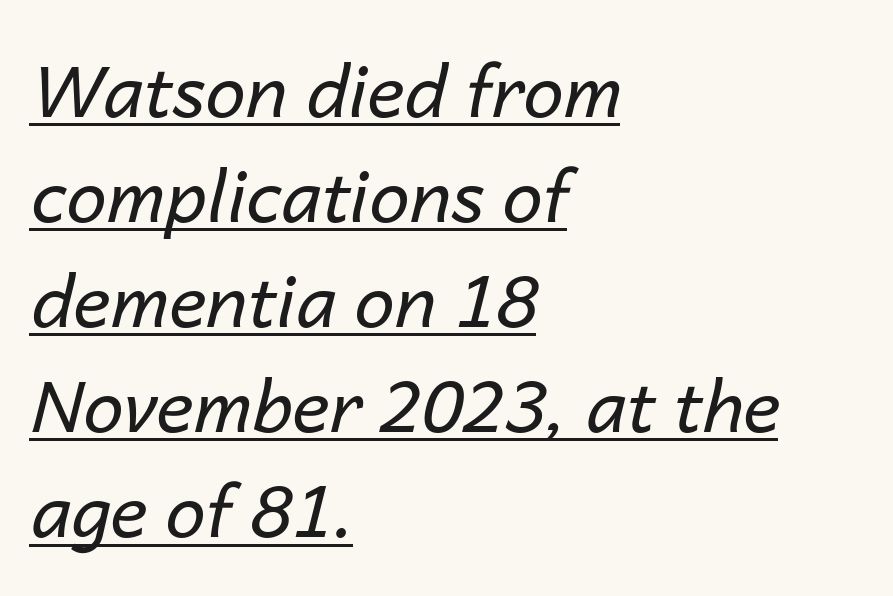
Q: Is the text bold? A: No.
Q: Is the text italic (slanted)? A: Yes, it leans right by about 14 degrees.
Q: Is the text underlined? A: Yes.
Q: How is the paragraph aligned? A: Left-aligned.
Q: Is the spacing between letters normal or unusually wide? A: Normal.
Q: Is the spacing between lines tight, normal or loose? A: Normal.
Q: Width (condensed, normal, or wide)? A: Normal.
Q: Stroke contrast? A: Low.
Q: x-height? A: Medium.
Q: Monospaced? A: No.
